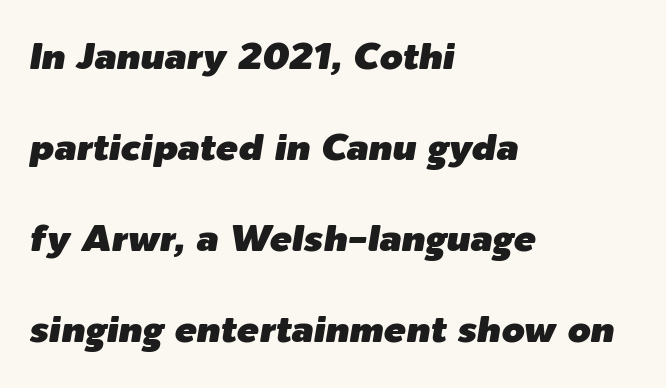
{"italic": "yes", "lean": "right", "slant_degrees": 9, "width": "normal", "stroke_contrast": "low", "x_height": "medium", "monospaced": "no", "underline": "no", "align": "left", "line_spacing": "loose", "line_spacing_ratio": 2.46, "letter_spacing": "normal", "letter_spacing_em": 0.0, "glyph_px": 37}
